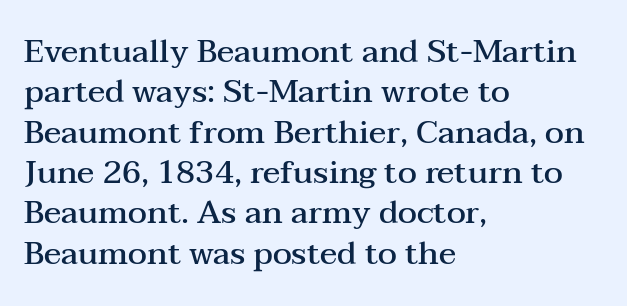
The image shows 32 px semibold, wide serif type, upright; set left-aligned, normal line spacing (1.26x), normal letter spacing, not underlined; medium stroke contrast and a medium x-height.
